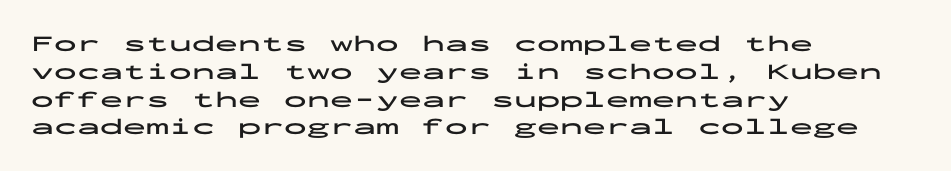
{"italic": "no", "bold": "yes", "underline": "no", "align": "left", "line_spacing_ratio": 1.21, "letter_spacing": "normal", "letter_spacing_em": 0.0, "glyph_px": 23}
